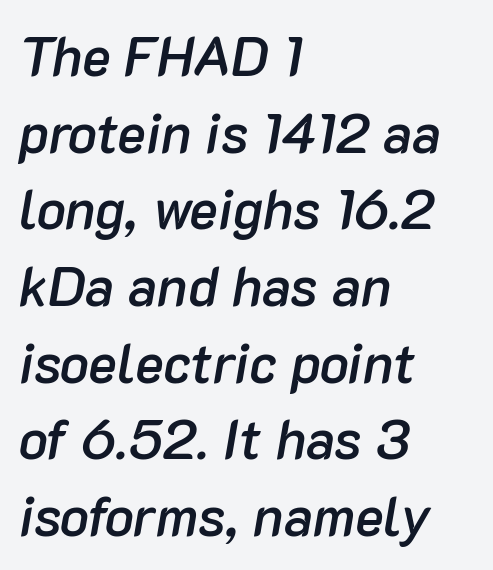
{"italic": "yes", "lean": "right", "slant_degrees": 10, "bold": "semi", "weight": "semibold", "width": "normal", "stroke_contrast": "low", "x_height": "medium", "monospaced": "no", "underline": "no", "align": "left", "line_spacing": "normal", "line_spacing_ratio": 1.42, "letter_spacing": "normal", "letter_spacing_em": 0.0, "glyph_px": 54}
